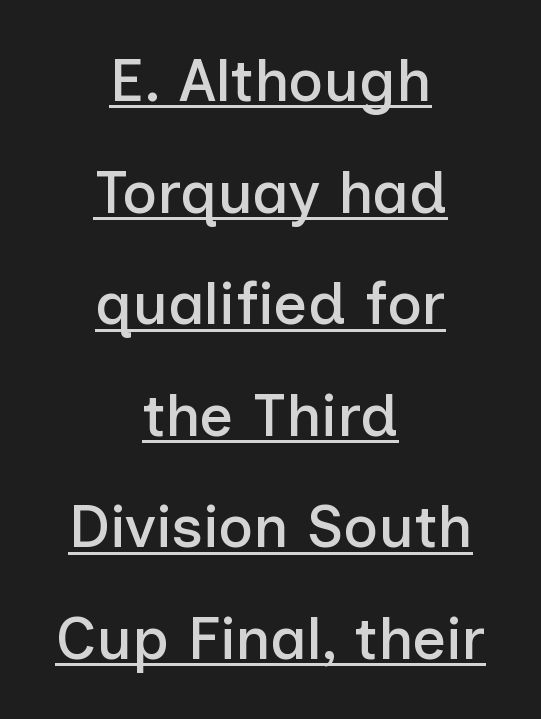
Q: Is the text italic (slanted)? A: No, it is upright.
Q: Is the typeface a serif or a sans-serif typeface? A: Sans-serif.
Q: Is the text underlined? A: Yes.
Q: How is the paragraph aligned? A: Centered.
Q: Is the spacing between letters normal or unusually wide? A: Normal.
Q: Width (condensed, normal, or wide)? A: Normal.
Q: Stroke contrast? A: Low.
Q: x-height? A: Medium.
Q: Monospaced? A: No.
